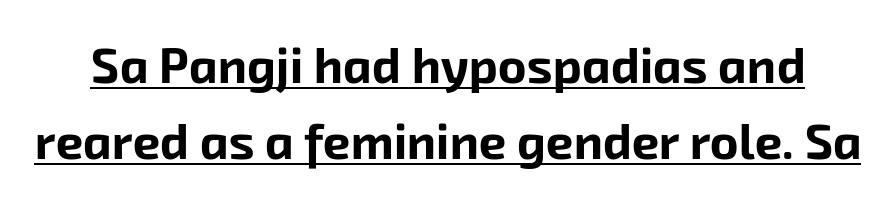
Interline gaps are of average width in this sample. Think of a printed novel: that variable character pitch is what you see here. These lines are composed in type without serifs. The typesetting leans heavy: a genuine bold.
